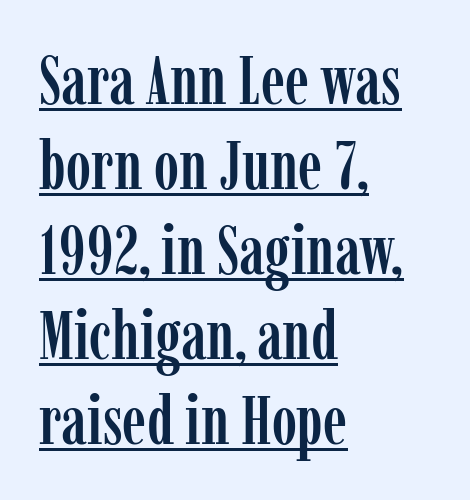
The image shows 68 px condensed serif type, upright; set left-aligned, normal line spacing (1.25x), normal letter spacing, underlined; low stroke contrast and a medium x-height.
